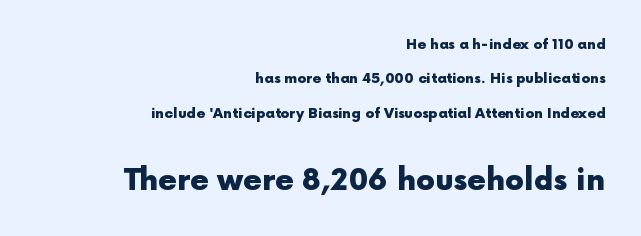
The image shows 30 px heavy sans-serif type, upright; set right-aligned, loose line spacing (2.46x), normal letter spacing, not underlined; the second (bottom) block is 2.14x larger; a medium x-height.
